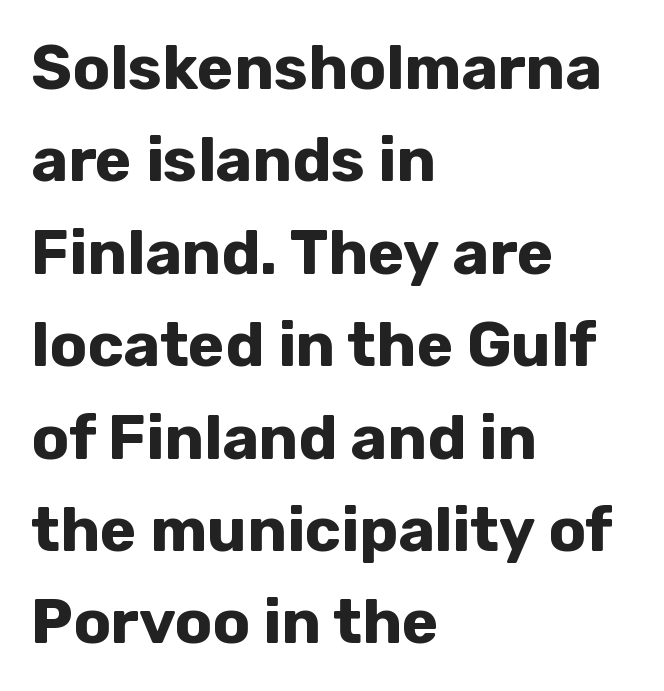
{"serif": "no", "italic": "no", "bold": "yes", "weight": "bold", "width": "normal", "stroke_contrast": "low", "x_height": "medium", "monospaced": "no", "underline": "no", "align": "left", "line_spacing": "normal", "line_spacing_ratio": 1.49, "letter_spacing": "normal", "letter_spacing_em": 0.0, "glyph_px": 62}
